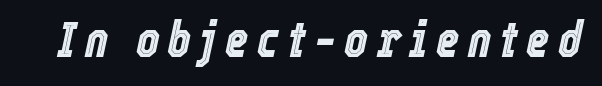
Q: Is the text italic (slanted)? A: Yes, it leans right by about 12 degrees.
Q: Is the text underlined? A: No.
Q: Width (condensed, normal, or wide)? A: Condensed.
Q: x-height? A: Medium.
Q: Monospaced? A: No.
